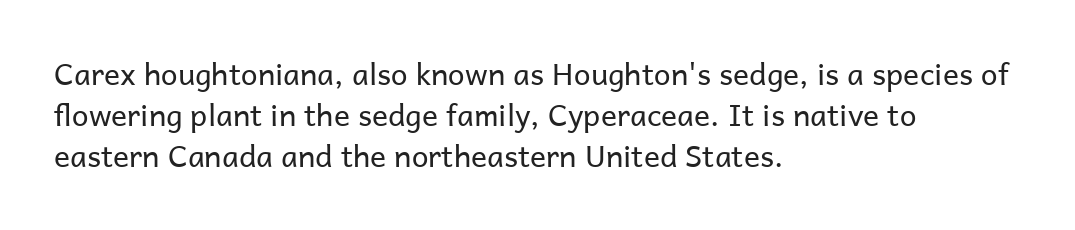
Characters remain perfectly vertical along every line. Stem width sits at or under what a default text font uses. Only glyphs here, with clear space below each row. The vertical gap from one line to the next is medium. Each letter keeps its own natural width here, so spacing adapts to shape.
